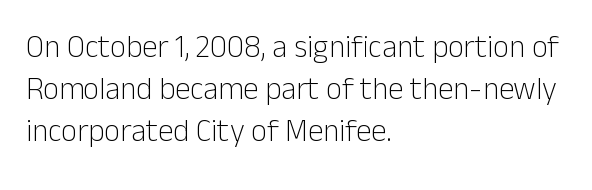
{"serif": "no", "italic": "no", "bold": "no", "weight": "light", "width": "normal", "stroke_contrast": "low", "x_height": "medium", "monospaced": "no", "underline": "no", "align": "left", "line_spacing": "normal", "line_spacing_ratio": 1.36, "letter_spacing": "normal", "letter_spacing_em": 0.0, "glyph_px": 31}
